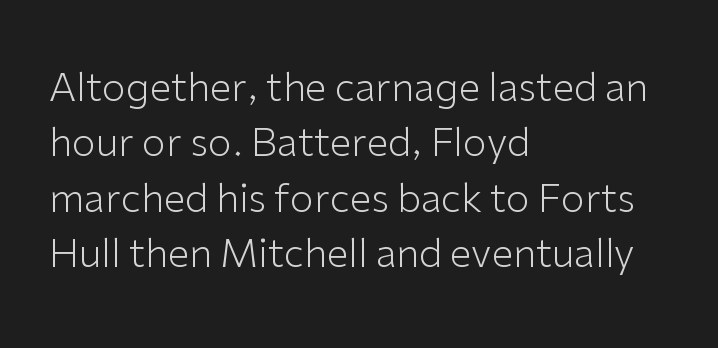
The lines in this sample share a left origin and differ only in where they stop. On a weight scale, this lands at 450 or below. No italicization has been applied; the sample stays upright. Regular leading.
